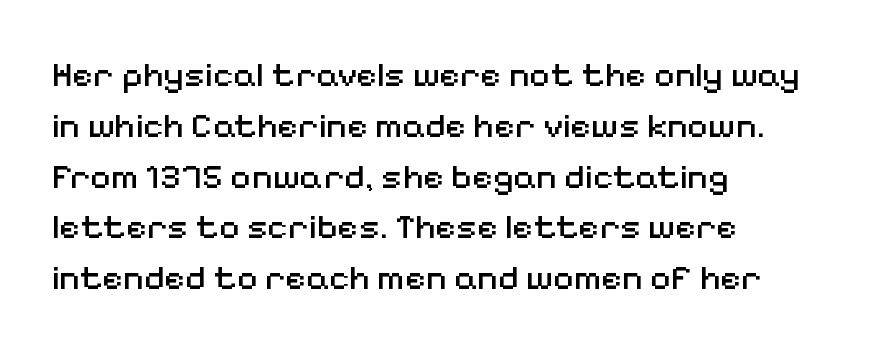
{"serif": "no", "italic": "no", "bold": "no", "weight": "regular", "width": "normal", "stroke_contrast": "medium", "x_height": "medium", "monospaced": "no", "underline": "no", "align": "left", "line_spacing": "normal", "line_spacing_ratio": 1.41, "letter_spacing": "normal", "letter_spacing_em": 0.0, "glyph_px": 36}
